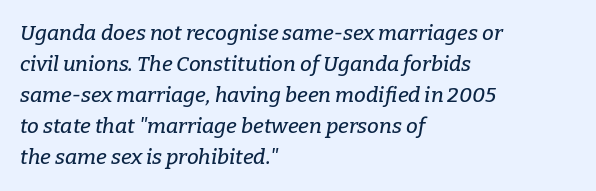
The image shows 21 px text type, italic (leaning right); set left-aligned, normal line spacing (1.48x), normal letter spacing, not underlined.
